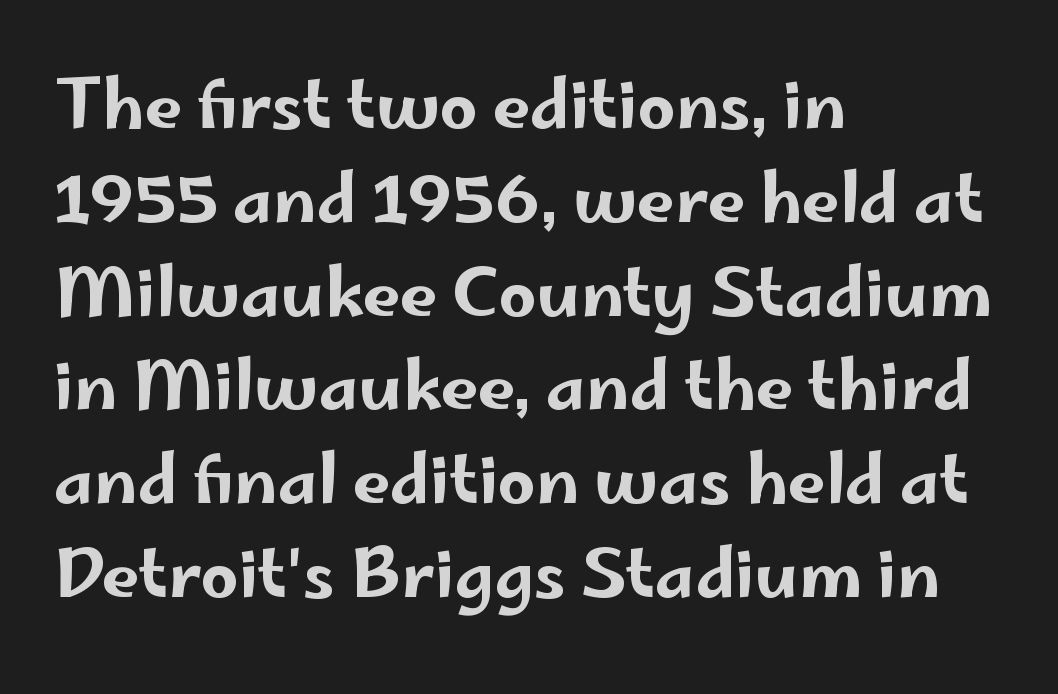
{"serif": "no", "italic": "no", "width": "wide", "stroke_contrast": "low", "x_height": "small", "monospaced": "no", "underline": "no", "align": "left", "line_spacing": "normal", "line_spacing_ratio": 1.4, "letter_spacing": "normal", "letter_spacing_em": 0.0, "glyph_px": 67}
